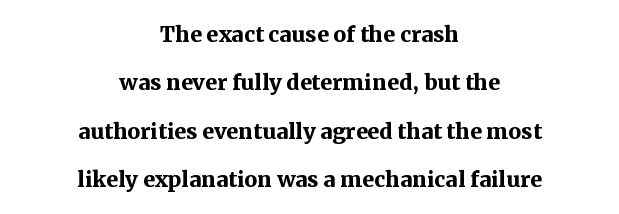
{"serif": "yes", "italic": "no", "bold": "yes", "weight": "semibold", "width": "normal", "stroke_contrast": "medium", "x_height": "medium", "monospaced": "no", "underline": "no", "align": "center", "line_spacing": "normal", "line_spacing_ratio": 1.67, "letter_spacing": "normal", "letter_spacing_em": 0.0, "glyph_px": 29}
